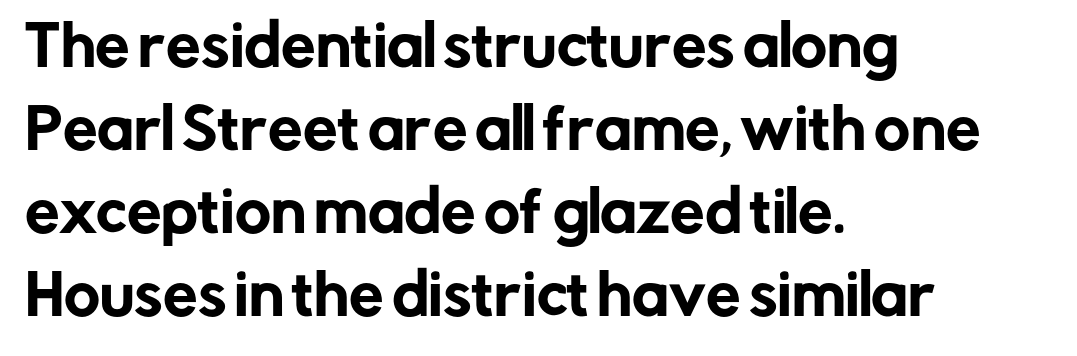
Check under the words: just untouched page. These lines are rendered in a variable-pitch font. Horizontally, the lines are justified to the leading edge only. This rendering leaves character spacing at its baseline value. Classification — sans serif.
